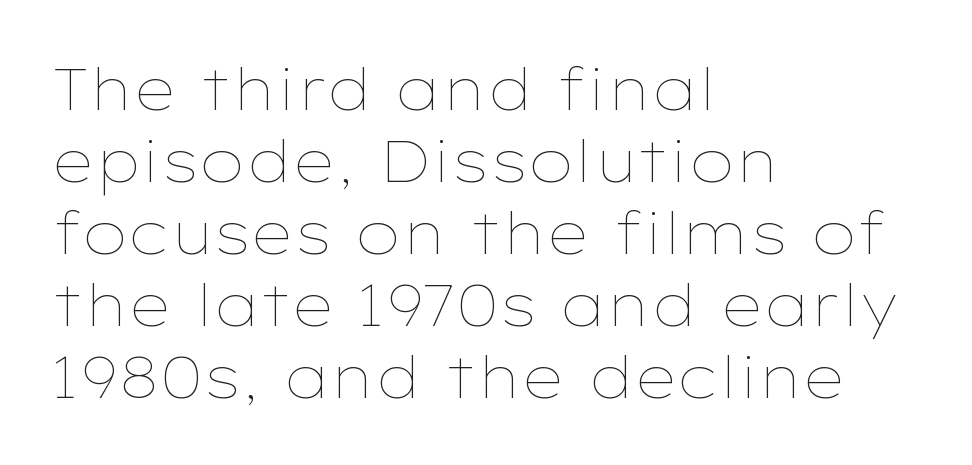
{"italic": "no", "bold": "no", "weight": "thin", "width": "wide", "stroke_contrast": "low", "x_height": "medium", "monospaced": "no", "underline": "no", "align": "left", "line_spacing_ratio": 1.24, "letter_spacing": "normal", "letter_spacing_em": 0.0, "glyph_px": 58}
